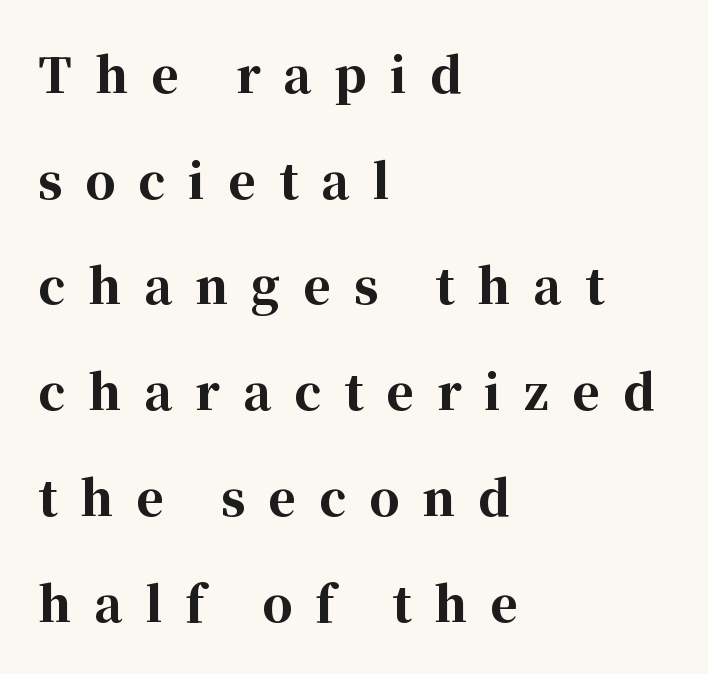
Q: Is the text bold? A: Yes.
Q: Is the text italic (slanted)? A: No, it is upright.
Q: Is the typeface a serif or a sans-serif typeface? A: Serif.
Q: Is the text underlined? A: No.
Q: How is the paragraph aligned? A: Left-aligned.
Q: Is the spacing between letters normal or unusually wide? A: Unusually wide.
Q: Is the spacing between lines tight, normal or loose? A: Loose.
Q: Width (condensed, normal, or wide)? A: Normal.
Q: Stroke contrast? A: High.
Q: x-height? A: Medium.
Q: Monospaced? A: No.
